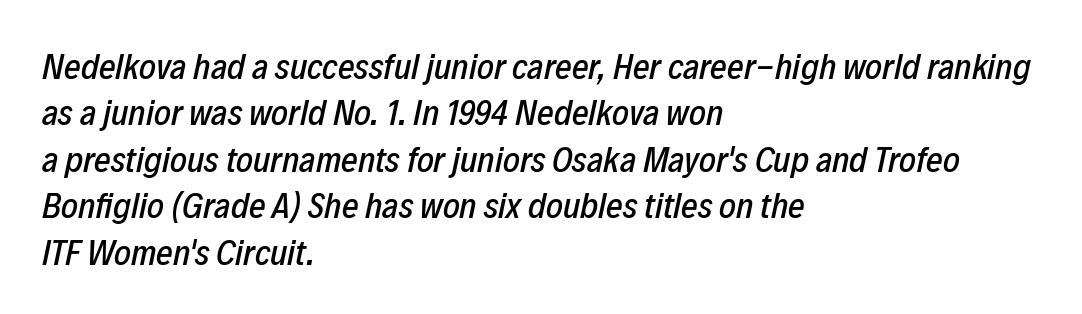
Q: Is the text italic (slanted)? A: Yes, it leans right by about 12 degrees.
Q: Is the text underlined? A: No.
Q: How is the paragraph aligned? A: Left-aligned.
Q: Is the spacing between letters normal or unusually wide? A: Normal.
Q: Is the spacing between lines tight, normal or loose? A: Normal.
Q: Width (condensed, normal, or wide)? A: Condensed.
Q: Stroke contrast? A: Low.
Q: x-height? A: Medium.
Q: Monospaced? A: No.
